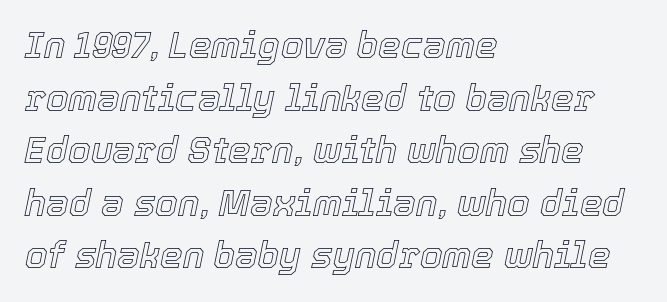
Think of a printed novel: that variable character pitch is what you see here. All the whitespace from short lines collects on the right. Successive baselines arrive at the customary interval. Compared with ordinary roman type, these characters are visibly tilted. Descender tails drop into unmarked territory.
